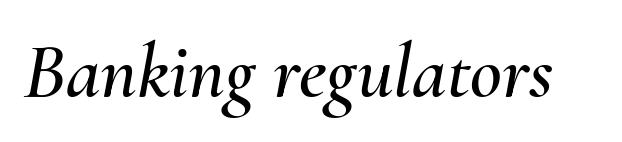
In terms of posture, this sample is oblique. These lines are rendered in a variable-pitch font. Letter spacing: default. Underlining? Definitely not there.
